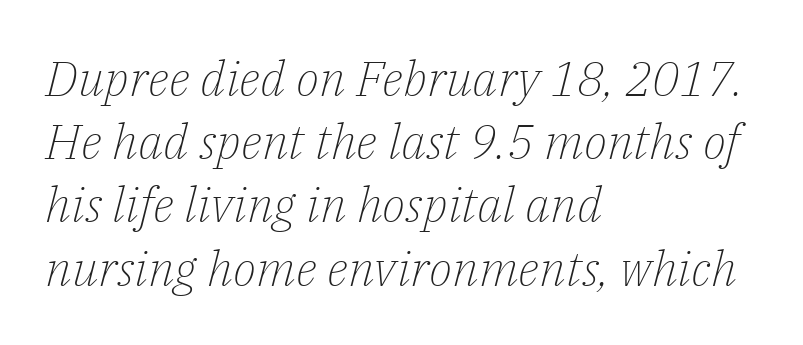
The image shows 49 px light serif type, italic (leaning right); set left-aligned, normal line spacing (1.29x), normal letter spacing, not underlined; low stroke contrast and a medium x-height.
